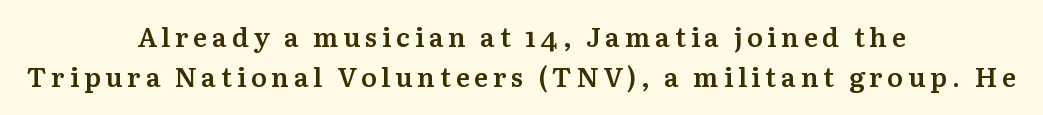
{"italic": "no", "bold": "semi", "underline": "no", "align": "center", "line_spacing": "normal", "line_spacing_ratio": 1.48, "glyph_px": 27}
